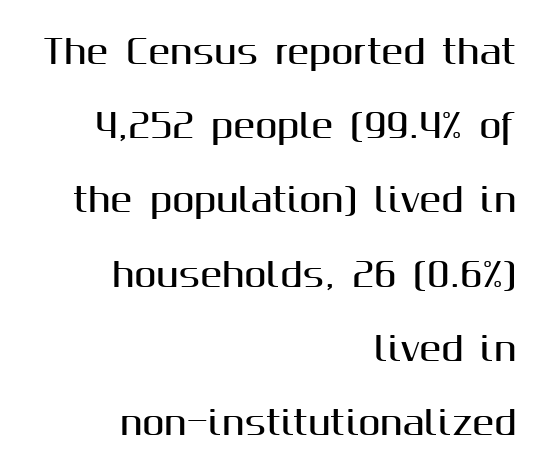
Q: Is the text italic (slanted)? A: No, it is upright.
Q: Is the typeface a serif or a sans-serif typeface? A: Sans-serif.
Q: Is the text underlined? A: No.
Q: How is the paragraph aligned? A: Right-aligned.
Q: Is the spacing between letters normal or unusually wide? A: Normal.
Q: Is the spacing between lines tight, normal or loose? A: Loose.
Q: Width (condensed, normal, or wide)? A: Normal.
Q: Stroke contrast? A: Medium.
Q: x-height? A: Medium.
Q: Monospaced? A: No.
